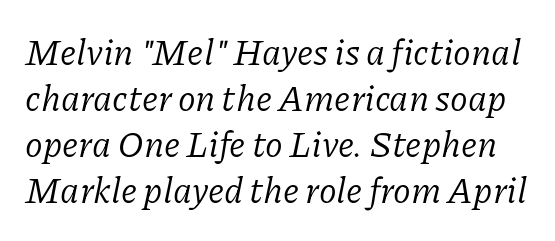
You could not count columns in this text — the font is proportionally spaced. Weight class: somewhere from thin through regular. The string is rendered with underlining switched off. Honestly, the row spacing looks completely unremarkable. These lines keep a tight, regular rhythm from letter to letter.
